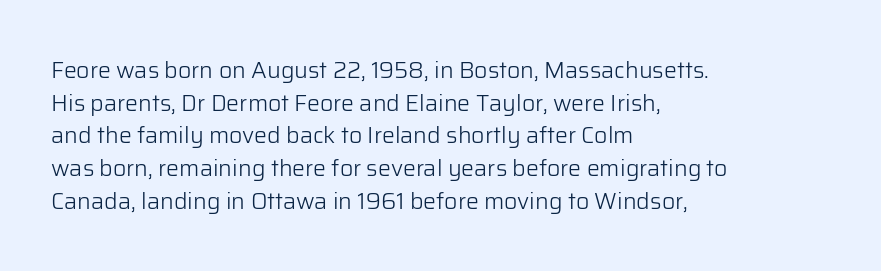
Q: Is the text bold? A: No.
Q: Is the text italic (slanted)? A: No, it is upright.
Q: Is the text underlined? A: No.
Q: How is the paragraph aligned? A: Left-aligned.
Q: Is the spacing between letters normal or unusually wide? A: Normal.
Q: Is the spacing between lines tight, normal or loose? A: Normal.
